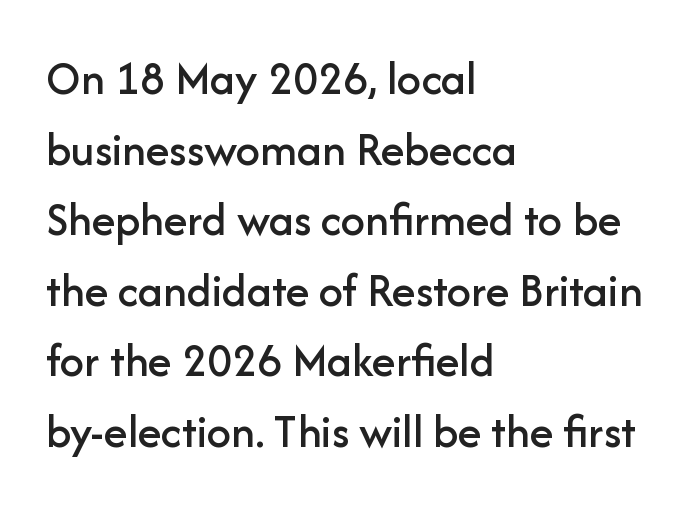
Q: Is the text italic (slanted)? A: No, it is upright.
Q: Is the typeface a serif or a sans-serif typeface? A: Sans-serif.
Q: Is the text underlined? A: No.
Q: How is the paragraph aligned? A: Left-aligned.
Q: Is the spacing between letters normal or unusually wide? A: Normal.
Q: Is the spacing between lines tight, normal or loose? A: Normal.
Q: Width (condensed, normal, or wide)? A: Normal.
Q: Stroke contrast? A: Low.
Q: x-height? A: Medium.
Q: Monospaced? A: No.
